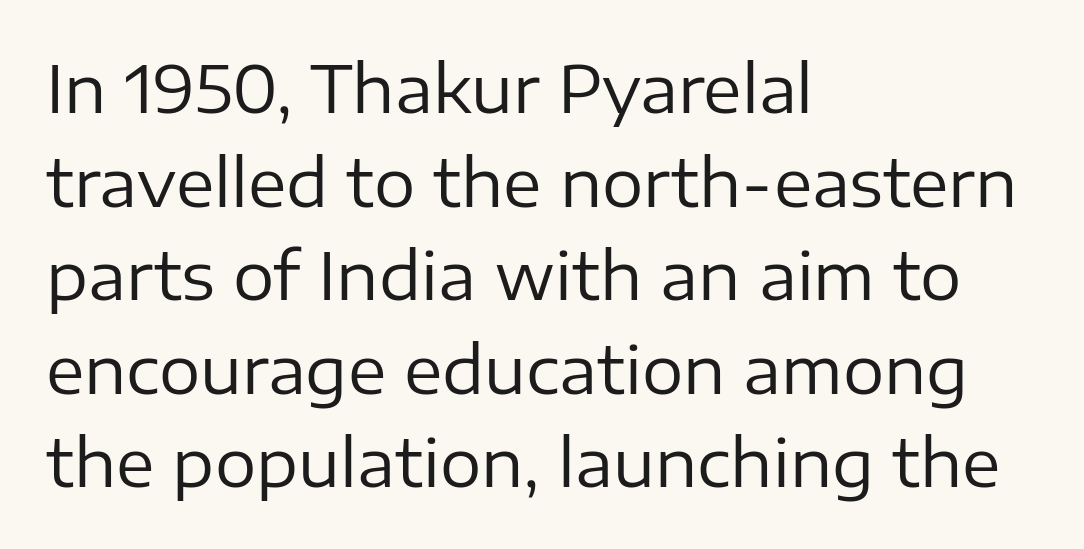
The leading is moderate, giving the passage an even texture. Honestly, there is no underline to notice here at all. The characters are drawn with everyday or finer stroke widths. This sample uses an upright cut, with every glyph sitting square on the baseline.
